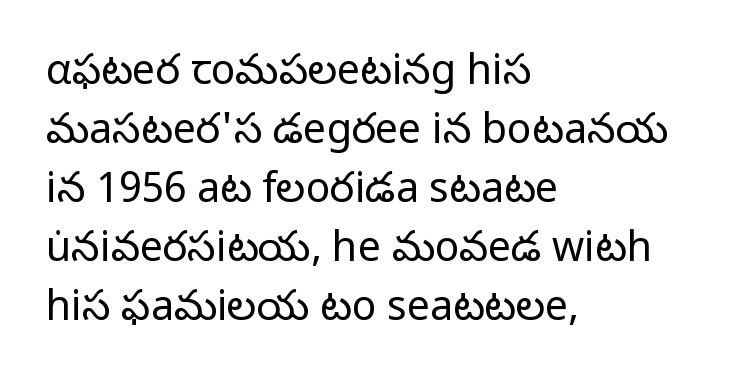
Nothing sits at the stroke ends, so this counts as sans-serif. Letters have the restrained weight of plain body copy at most. Short and long lines alike share a common starting point at left. Style check: upright. This sample keeps an unexceptional amount of space between lines.
